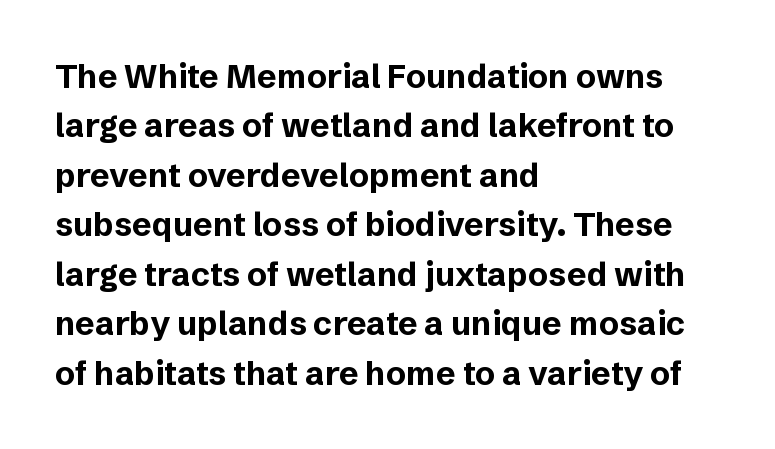
The lettering stays uniformly vertical, giving the passage a roman look. The type is set solid horizontally, with unmodified tracking. This sample has the flowing, uneven cadence of proportional lettering. These lines are set flush left with a ragged right edge. Honestly, there is no underline to notice here at all.
